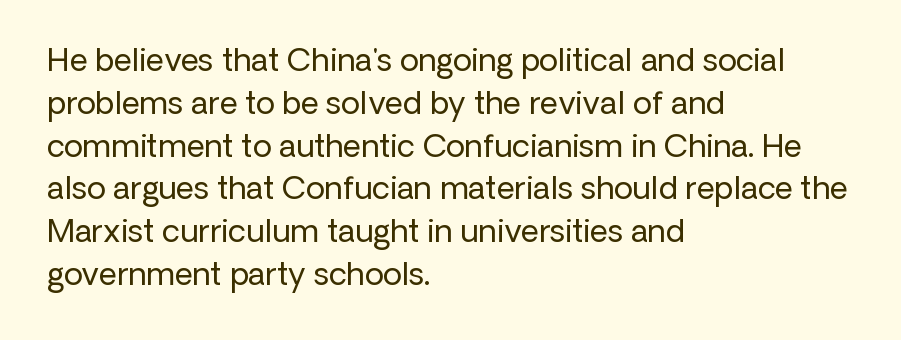
{"serif": "no", "italic": "no", "bold": "no", "weight": "regular", "width": "normal", "stroke_contrast": "low", "x_height": "medium", "monospaced": "no", "underline": "no", "align": "left", "line_spacing": "normal", "line_spacing_ratio": 1.38, "letter_spacing": "normal", "letter_spacing_em": 0.0, "glyph_px": 31}
